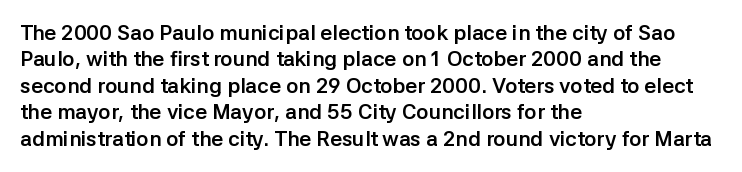
{"italic": "no", "bold": "yes", "underline": "no", "align": "left", "line_spacing": "normal", "line_spacing_ratio": 1.26, "letter_spacing": "normal", "letter_spacing_em": 0.0, "glyph_px": 21}
